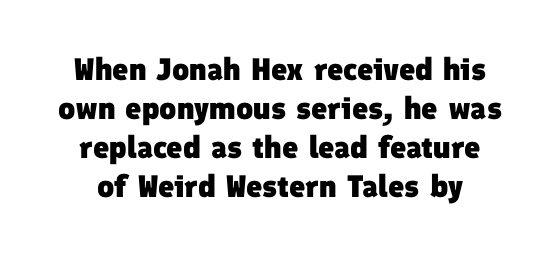
{"serif": "no", "bold": "yes", "weight": "heavy", "width": "normal", "stroke_contrast": "low", "x_height": "medium", "monospaced": "no", "underline": "no", "line_spacing": "normal", "line_spacing_ratio": 1.26, "letter_spacing": "normal", "letter_spacing_em": 0.0, "glyph_px": 31}
